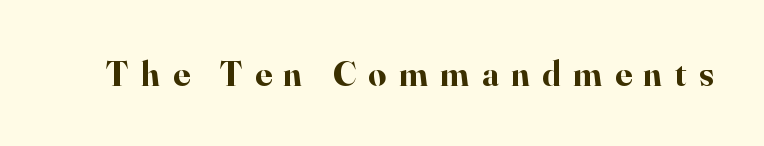
{"serif": "yes", "italic": "no", "bold": "yes", "weight": "bold", "width": "normal", "stroke_contrast": "high", "x_height": "small", "monospaced": "no", "underline": "no", "letter_spacing": "wide", "letter_spacing_em": 0.36, "glyph_px": 35}
